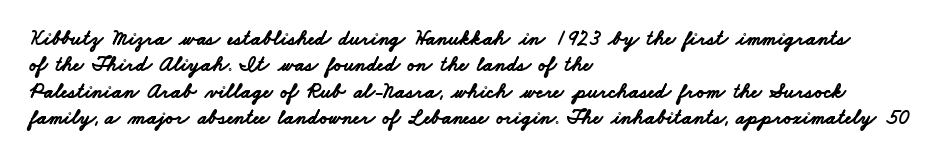
{"bold": "yes", "underline": "no", "align": "left", "line_spacing": "normal", "line_spacing_ratio": 1.26, "letter_spacing": "normal", "letter_spacing_em": 0.0, "glyph_px": 21}
